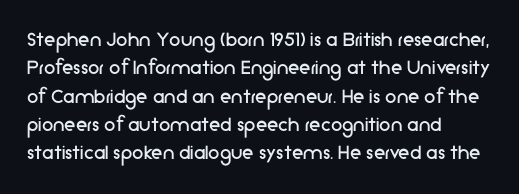
Nobody touched the tracking dial on this one. Visually the block forms a straight wall on the left and a jagged coastline on the right. Posture: upright roman. Beneath every word, the page is bare.
